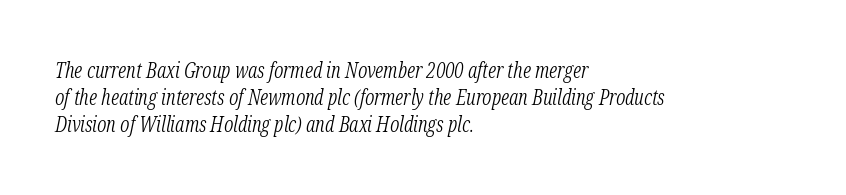
The image shows 21 px text type, italic (leaning right); set left-aligned, normal line spacing (1.29x), normal letter spacing, not underlined.
